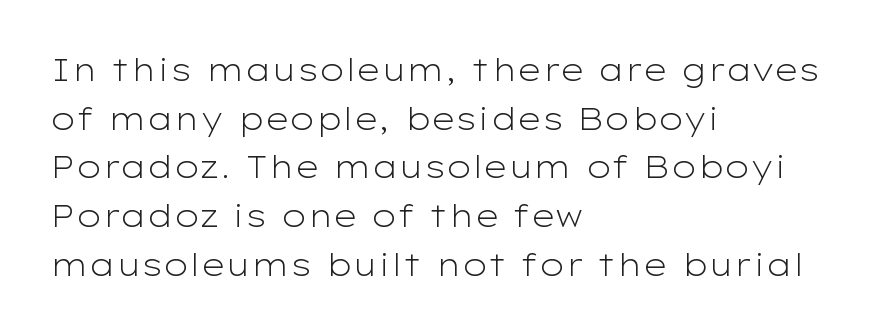
The image shows 31 px light, wide sans-serif type, upright; set left-aligned, normal line spacing (1.57x), normal letter spacing, not underlined; low stroke contrast and a medium x-height.
